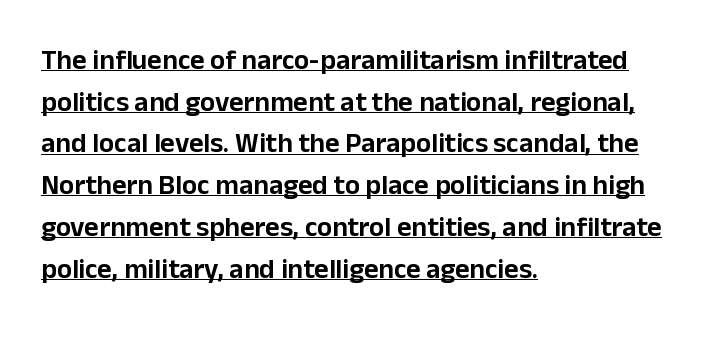
Q: Is the text italic (slanted)? A: No, it is upright.
Q: Is the typeface a serif or a sans-serif typeface? A: Sans-serif.
Q: Is the text underlined? A: Yes.
Q: How is the paragraph aligned? A: Left-aligned.
Q: Is the spacing between letters normal or unusually wide? A: Normal.
Q: Is the spacing between lines tight, normal or loose? A: Normal.
Q: Width (condensed, normal, or wide)? A: Normal.
Q: Stroke contrast? A: Low.
Q: x-height? A: Medium.
Q: Monospaced? A: No.
